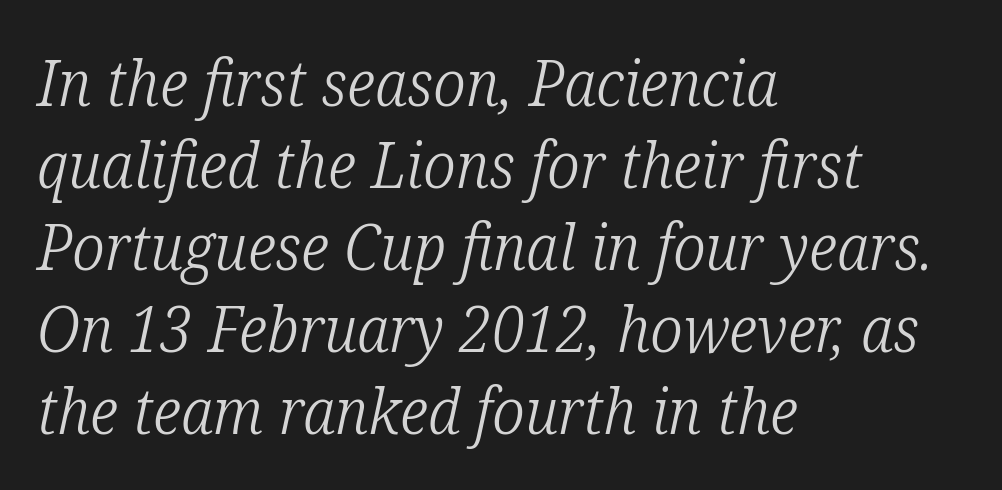
Q: Is the text bold? A: No.
Q: Is the text italic (slanted)? A: Yes, it leans right by about 12 degrees.
Q: Is the typeface a serif or a sans-serif typeface? A: Serif.
Q: Is the text underlined? A: No.
Q: How is the paragraph aligned? A: Left-aligned.
Q: Is the spacing between letters normal or unusually wide? A: Normal.
Q: Is the spacing between lines tight, normal or loose? A: Normal.
Q: Width (condensed, normal, or wide)? A: Condensed.
Q: Stroke contrast? A: Low.
Q: x-height? A: Medium.
Q: Monospaced? A: No.
